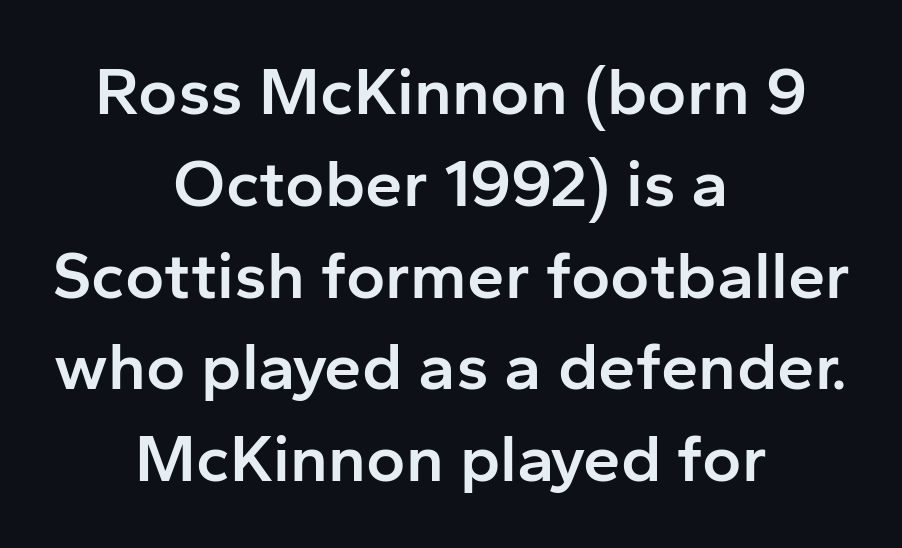
{"serif": "no", "italic": "no", "bold": "semi", "weight": "semibold", "width": "normal", "stroke_contrast": "low", "x_height": "medium", "monospaced": "no", "underline": "no", "align": "center", "line_spacing": "normal", "line_spacing_ratio": 1.37, "letter_spacing": "normal", "letter_spacing_em": 0.0, "glyph_px": 67}
